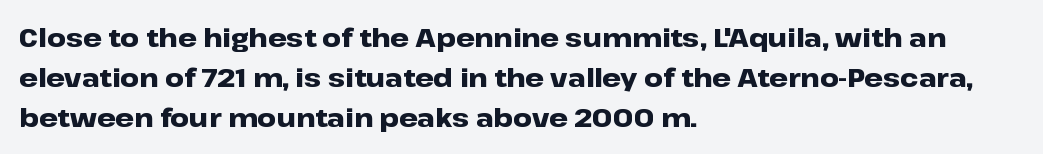
The image shows 26 px bold type, upright; set left-aligned, normal line spacing (1.53x), normal letter spacing, not underlined.
